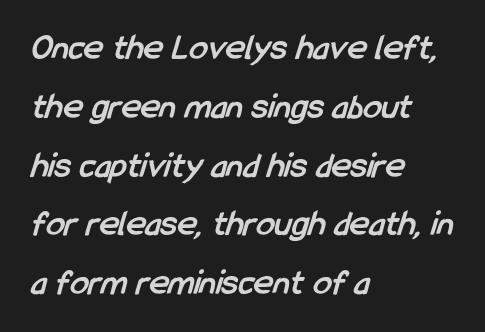
{"serif": "no", "bold": "yes", "weight": "semibold", "width": "condensed", "stroke_contrast": "low", "x_height": "medium", "monospaced": "no", "underline": "no", "align": "left", "line_spacing": "normal", "line_spacing_ratio": 1.59, "letter_spacing": "normal", "letter_spacing_em": 0.0, "glyph_px": 37}
